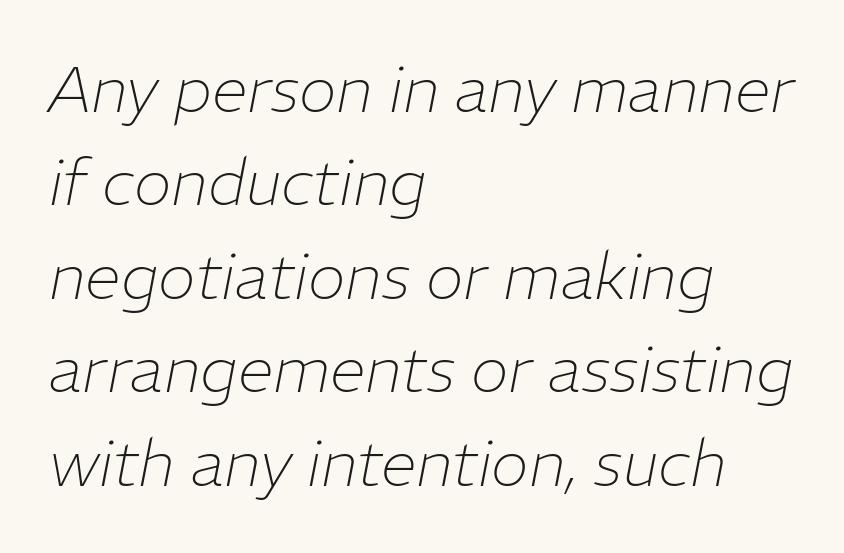
If you drew a ruler down the left edge, every line would touch it. Every character sits at an angle, as italics do. Do the characters align in a grid? No, the font is proportional. Each row of text sits above clean, open space. Stem width sits at or under what a default text font uses. There is no visible air inserted between adjacent glyphs.
